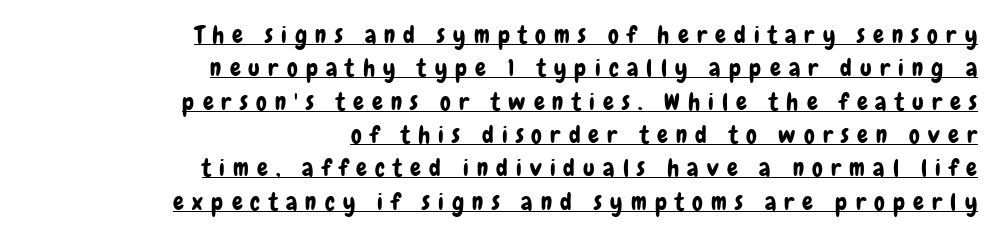
Q: Is the text italic (slanted)? A: No, it is upright.
Q: Is the text underlined? A: Yes.
Q: How is the paragraph aligned? A: Right-aligned.
Q: Is the spacing between letters normal or unusually wide? A: Unusually wide.
Q: Is the spacing between lines tight, normal or loose? A: Normal.
